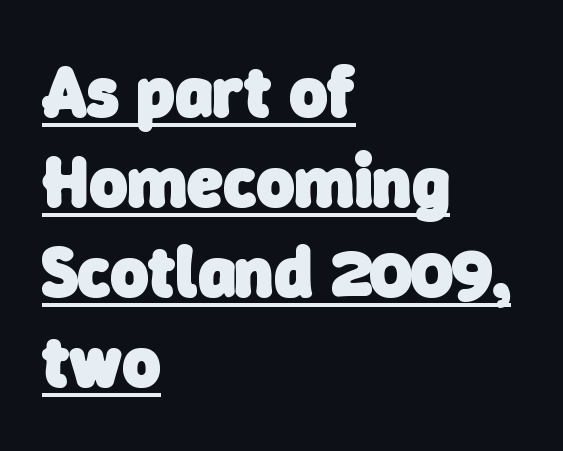
The image shows 72 px heavy sans-serif type; set left-aligned, normal line spacing (1.25x), normal letter spacing, underlined; low stroke contrast and a medium x-height.
